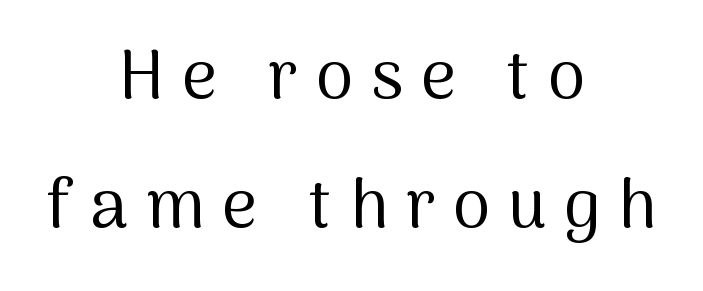
Q: Is the text bold? A: No.
Q: Is the text italic (slanted)? A: No, it is upright.
Q: Is the typeface a serif or a sans-serif typeface? A: Sans-serif.
Q: Is the text underlined? A: No.
Q: How is the paragraph aligned? A: Centered.
Q: Is the spacing between letters normal or unusually wide? A: Unusually wide.
Q: Width (condensed, normal, or wide)? A: Normal.
Q: Stroke contrast? A: Medium.
Q: x-height? A: Medium.
Q: Monospaced? A: No.
